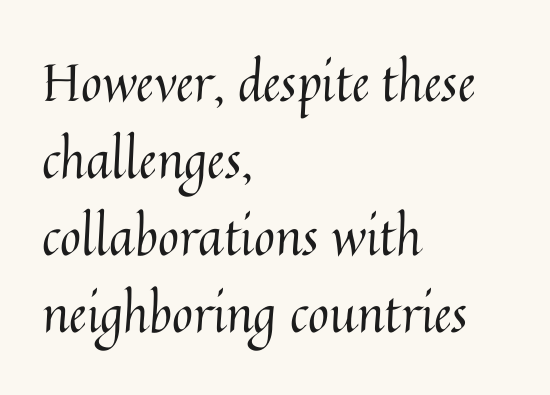
{"bold": "no", "weight": "regular", "width": "normal", "stroke_contrast": "medium", "x_height": "medium", "monospaced": "no", "underline": "no", "align": "left", "line_spacing": "normal", "line_spacing_ratio": 1.51, "letter_spacing": "normal", "letter_spacing_em": 0.0, "glyph_px": 51}
